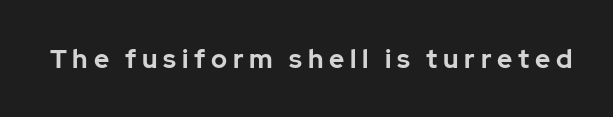
Q: Is the text bold? A: Yes.
Q: Is the text italic (slanted)? A: No, it is upright.
Q: Is the text underlined? A: No.
Q: Is the spacing between letters normal or unusually wide? A: Unusually wide.
